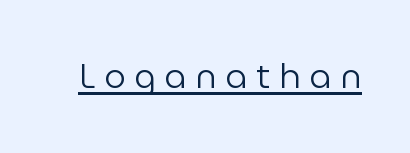
Q: Is the text bold? A: No.
Q: Is the text italic (slanted)? A: No, it is upright.
Q: Is the typeface a serif or a sans-serif typeface? A: Sans-serif.
Q: Is the text underlined? A: Yes.
Q: Is the spacing between letters normal or unusually wide? A: Unusually wide.
Q: Width (condensed, normal, or wide)? A: Normal.
Q: Stroke contrast? A: Low.
Q: x-height? A: Medium.
Q: Monospaced? A: No.
